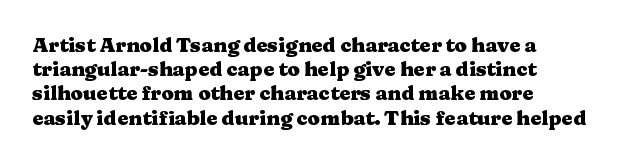
{"italic": "no", "bold": "yes", "underline": "no", "line_spacing_ratio": 1.21, "letter_spacing": "normal", "letter_spacing_em": 0.0, "glyph_px": 20}
